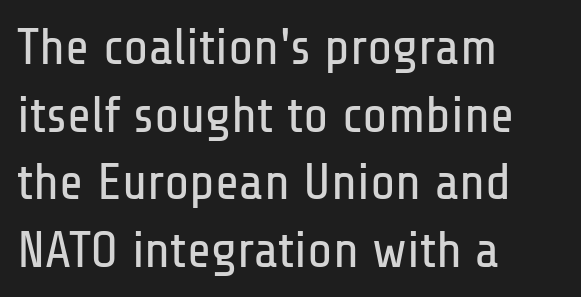
Q: Is the text bold? A: No.
Q: Is the text italic (slanted)? A: No, it is upright.
Q: Is the typeface a serif or a sans-serif typeface? A: Sans-serif.
Q: Is the text underlined? A: No.
Q: How is the paragraph aligned? A: Left-aligned.
Q: Is the spacing between letters normal or unusually wide? A: Normal.
Q: Is the spacing between lines tight, normal or loose? A: Normal.
Q: Width (condensed, normal, or wide)? A: Condensed.
Q: Stroke contrast? A: Low.
Q: x-height? A: Medium.
Q: Monospaced? A: No.
